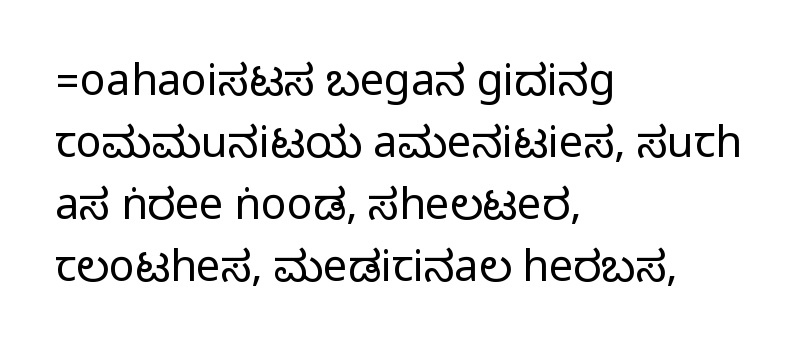
{"serif": "no", "italic": "no", "width": "condensed", "stroke_contrast": "medium", "monospaced": "no", "underline": "no", "align": "left", "line_spacing": "normal", "line_spacing_ratio": 1.44, "letter_spacing": "normal", "letter_spacing_em": 0.0, "glyph_px": 43}
